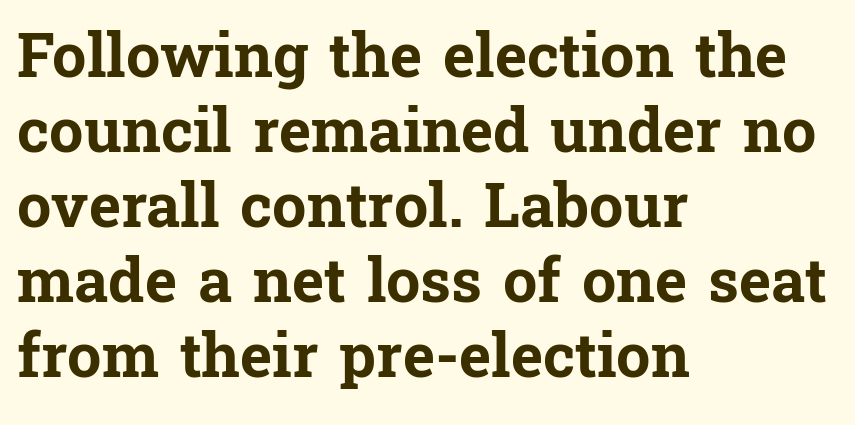
Descenders hang freely into open space. Heft: maximum for text — a bold. Inter-character spacing is left at the font's built-in metrics. Character widths vary here, with narrow letters taking less room than wide ones. Font category for this specimen: serif. The passage is arranged the way most books set body copy — flush left.
